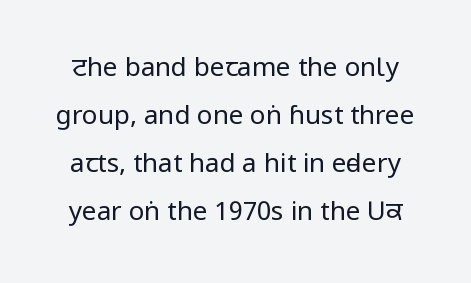
{"italic": "no", "bold": "no", "underline": "no", "line_spacing_ratio": 1.84, "letter_spacing": "normal", "letter_spacing_em": 0.0, "glyph_px": 26}
